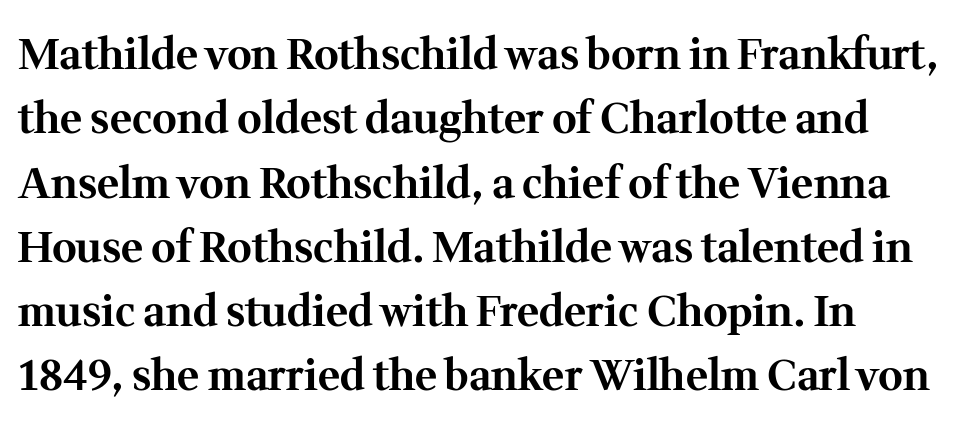
The image shows 42 px bold serif type, upright; set normal line spacing (1.53x), normal letter spacing, not underlined; medium stroke contrast and a medium x-height.
